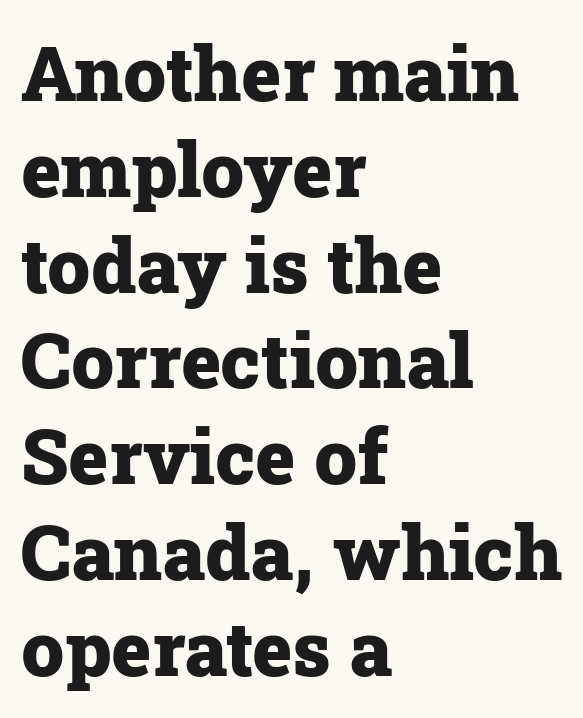
{"serif": "yes", "italic": "no", "bold": "yes", "weight": "heavy", "width": "normal", "stroke_contrast": "low", "x_height": "medium", "monospaced": "no", "underline": "no", "align": "left", "line_spacing": "normal", "line_spacing_ratio": 1.26, "letter_spacing": "normal", "letter_spacing_em": 0.0, "glyph_px": 76}
